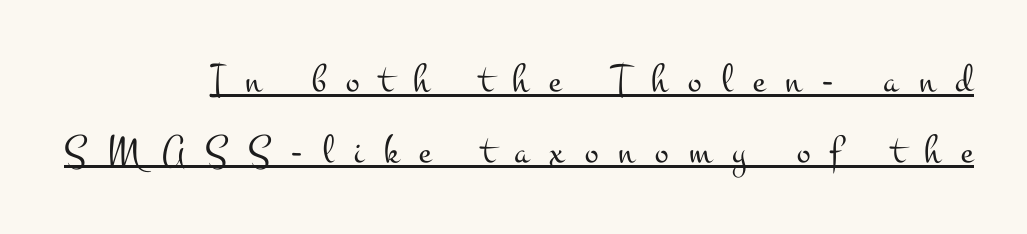
{"serif": "yes", "bold": "no", "weight": "light", "width": "wide", "stroke_contrast": "medium", "x_height": "small", "monospaced": "no", "underline": "yes", "line_spacing_ratio": 1.74, "letter_spacing": "wide", "letter_spacing_em": 0.5, "glyph_px": 41}
